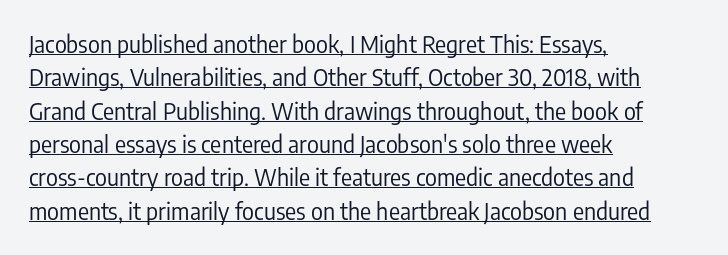
{"italic": "no", "bold": "no", "underline": "yes", "align": "left", "line_spacing": "normal", "line_spacing_ratio": 1.45, "letter_spacing": "normal", "letter_spacing_em": 0.0, "glyph_px": 23}
